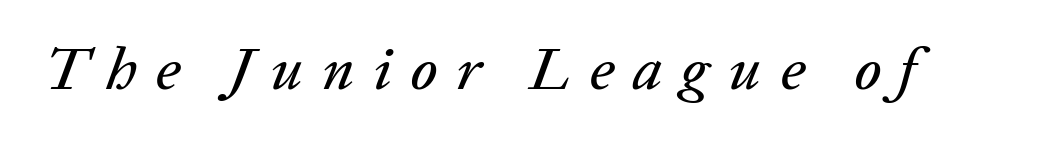
{"italic": "yes", "lean": "right", "slant_degrees": 20, "width": "normal", "stroke_contrast": "low", "x_height": "medium", "monospaced": "no", "underline": "no", "letter_spacing": "wide", "letter_spacing_em": 0.31, "glyph_px": 60}
